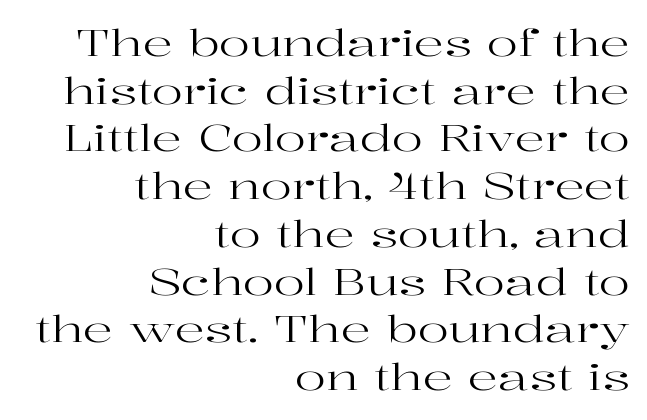
Summary of vertical rhythm: regular, with standard interline spacing. This sample uses a serif face. Upright lettering throughout. The gaps between neighbouring characters are ordinary and unremarkable. A flush-right, rag-left setting is used for this passage.
